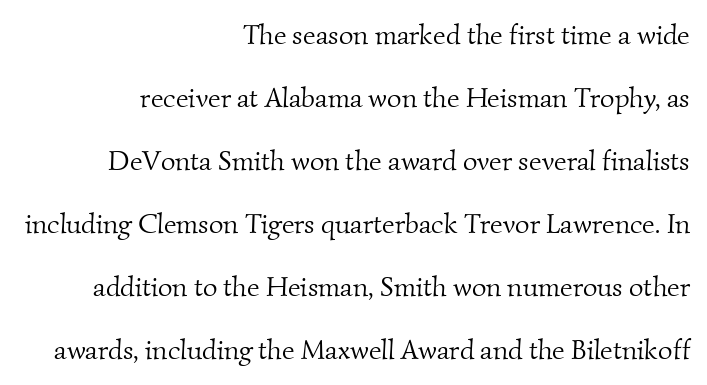
Does the leading feel generous? Absolutely, it's lavish. The rendering anchors every line to the right-hand side. Bare-footed words on every line. Compared with typical body copy, the letter spacing here is the same.
